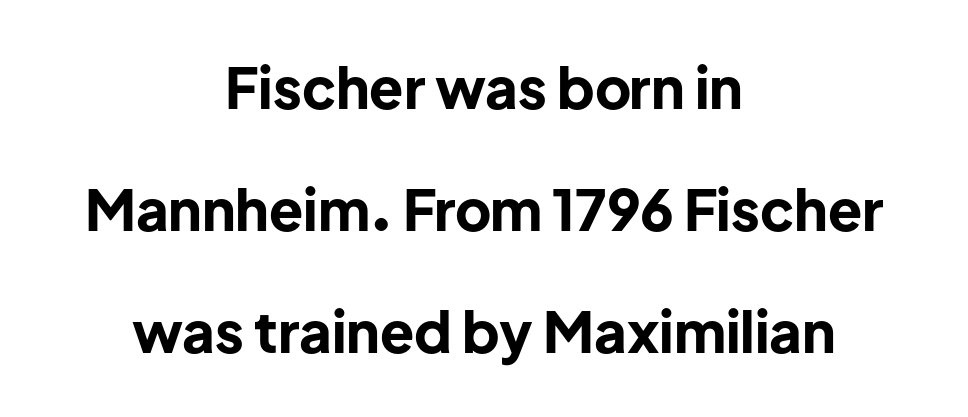
Q: Is the text bold? A: Yes.
Q: Is the text italic (slanted)? A: No, it is upright.
Q: Is the typeface a serif or a sans-serif typeface? A: Sans-serif.
Q: Is the text underlined? A: No.
Q: How is the paragraph aligned? A: Centered.
Q: Is the spacing between letters normal or unusually wide? A: Normal.
Q: Is the spacing between lines tight, normal or loose? A: Loose.
Q: Width (condensed, normal, or wide)? A: Normal.
Q: Stroke contrast? A: Low.
Q: x-height? A: Medium.
Q: Monospaced? A: No.
